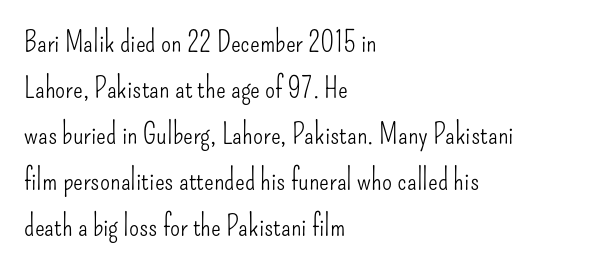
Is this a sans? Yes — the strokes have no serifs. A typesetter would call this proportional, since set widths differ per character. No italicization has been applied; the sample stays upright. Is there much room between lines? A standard amount, neither cramped nor airy.
